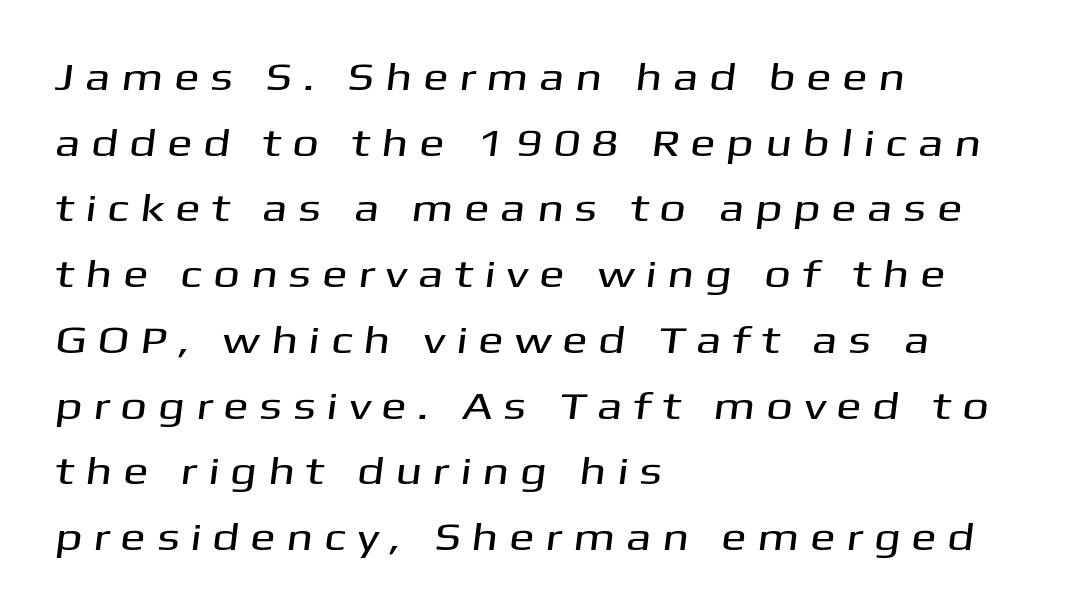
Q: Is the typeface a serif or a sans-serif typeface? A: Sans-serif.
Q: Is the text underlined? A: No.
Q: How is the paragraph aligned? A: Left-aligned.
Q: Is the spacing between letters normal or unusually wide? A: Unusually wide.
Q: Width (condensed, normal, or wide)? A: Wide.
Q: Stroke contrast? A: Medium.
Q: x-height? A: Medium.
Q: Monospaced? A: No.
